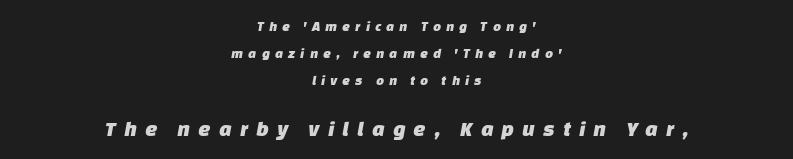
{"underline": "no", "align": "center", "line_spacing": "loose", "line_spacing_ratio": 1.92, "letter_spacing": "wide", "letter_spacing_em": 0.36, "larger_block": "second", "size_ratio": 1.57, "glyph_px": 22}
